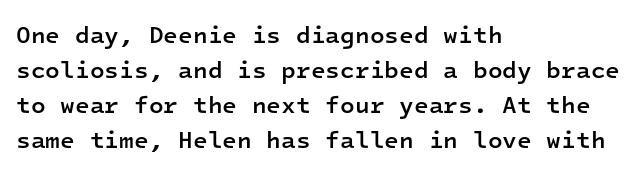
Leading matches the norm, producing a regular column. This sample uses an upright cut, with every glyph sitting square on the baseline. A fair bit of extra ink — the face is semibold, not bold. Does the copy run flush right? No — it runs flush left. This rendering features lettering with no underline. Between one letter and the next there's only the usual sliver of space.
